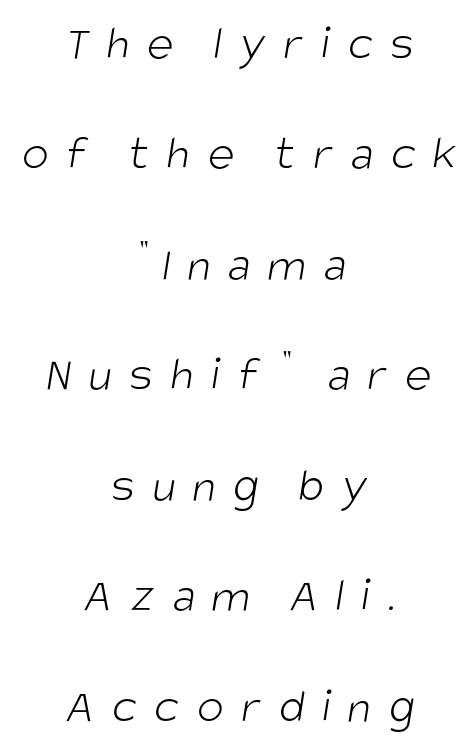
Note the varied advance widths — an 'i' is clearly narrower than an 'm'. Nothing heavy about these letters — not bold at all. Words float on clear page, feet unadorned. The letterforms stand isolated, each surrounded by extra space. The designer dialed line spacing up above the default. The letters carry no serifs — their stems end cleanly without finishing strokes.
